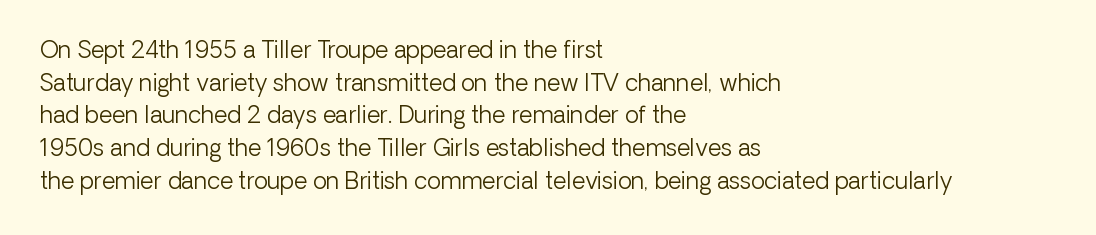
{"italic": "no", "bold": "no", "underline": "no", "align": "left", "line_spacing": "normal", "line_spacing_ratio": 1.42, "letter_spacing": "normal", "letter_spacing_em": 0.0, "glyph_px": 23}
